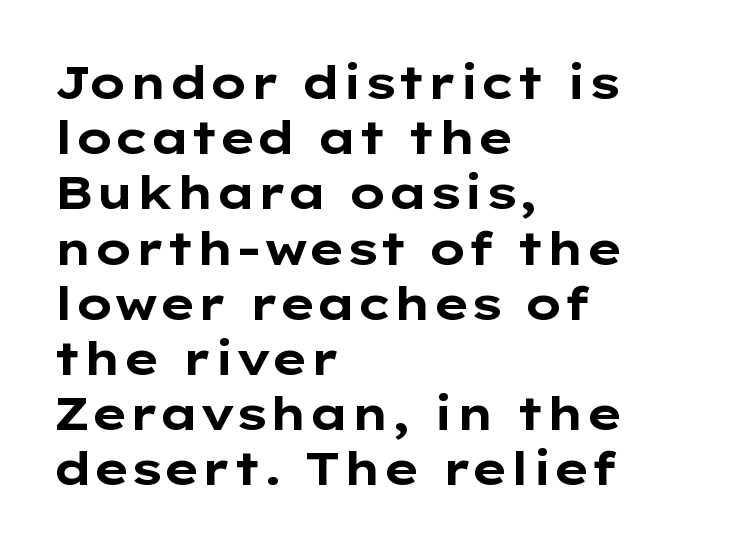
The image shows 46 px bold, wide sans-serif type, upright; set left-aligned, line spacing 1.2x, normal letter spacing, not underlined; low stroke contrast and a medium x-height.
